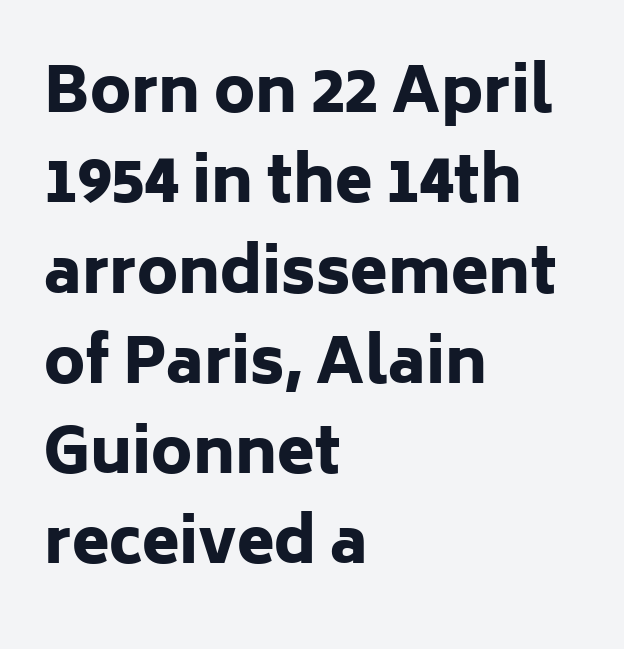
The rows are spaced the way most documents space them. This rendering features lettering with no underline. Character widths vary here, with narrow letters taking less room than wide ones. Leftover space on each line is placed entirely after the last word. The typeface chosen for these lines omits serifs. Emphasis by weight is at full strength: bold.
